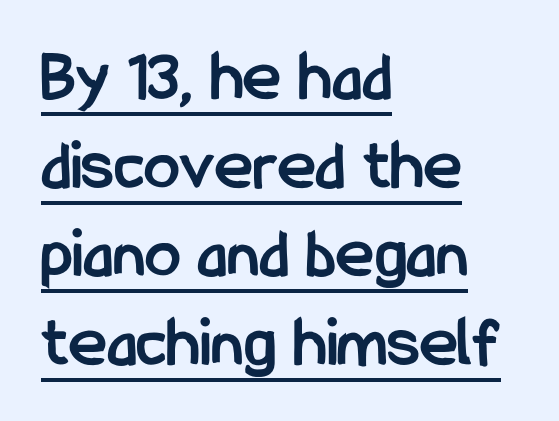
Q: Is the text bold? A: Yes.
Q: Is the text italic (slanted)? A: No, it is upright.
Q: Is the typeface a serif or a sans-serif typeface? A: Sans-serif.
Q: Is the text underlined? A: Yes.
Q: How is the paragraph aligned? A: Left-aligned.
Q: Is the spacing between letters normal or unusually wide? A: Normal.
Q: Width (condensed, normal, or wide)? A: Condensed.
Q: Stroke contrast? A: Low.
Q: x-height? A: Medium.
Q: Monospaced? A: No.
